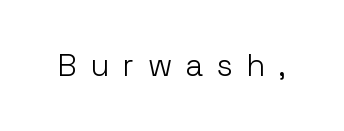
Font category for this specimen: sans-serif. The gaps between neighbouring characters are conspicuously large. The passage shown is typed in a proportional face where columns would drift. Clear beneath every line of the passage. The typography opts for an upright posture over an oblique one.
